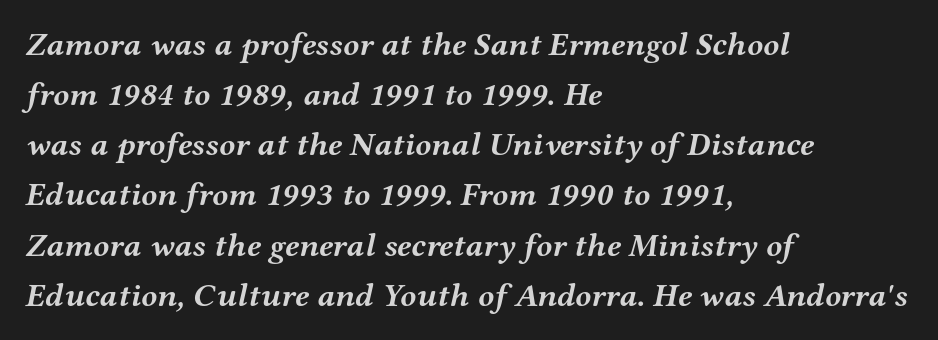
{"serif": "yes", "italic": "yes", "lean": "right", "slant_degrees": 12, "bold": "yes", "weight": "semibold", "width": "wide", "stroke_contrast": "medium", "x_height": "medium", "monospaced": "no", "underline": "no", "align": "left", "line_spacing": "normal", "line_spacing_ratio": 1.52, "letter_spacing": "normal", "letter_spacing_em": 0.0, "glyph_px": 33}
